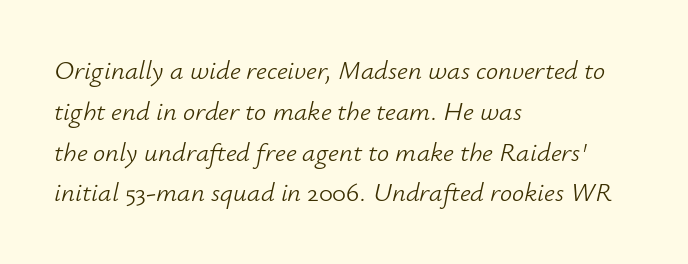
The image shows 27 px text type, italic (leaning right); set left-aligned, normal line spacing (1.51x), normal letter spacing, not underlined.
